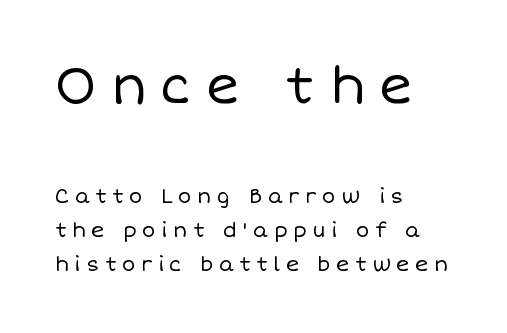
The image shows 51 px regular-weight type, upright; set left-aligned, line spacing 1.72x, unusually wide letter spacing (+0.28 em), not underlined; the first (top) block is 2.55x larger; low stroke contrast and a large x-height.
